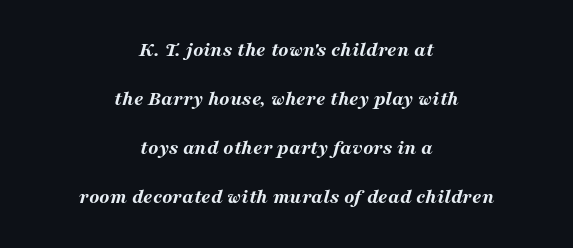
Regarding leading, the lines here are spaced well apart. Nobody drew a line under any word here. Caption: multi-line text, centered on the measure. The face used here has a pronounced slope to its letters. Its strokes are broad and dark, the hallmark of bold type. Here the glyphs are tracked normally, forming tight word shapes.
